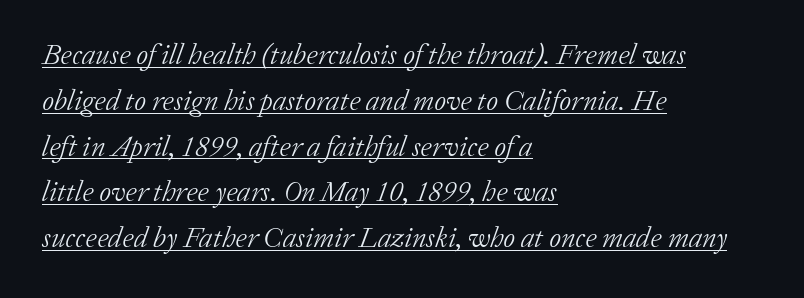
The tracking reads as untouched default to a designer's eye. Slant detected: the letters are inclined. The passage shown is not bold in any degree. The rendering anchors every line to the left-hand side.
